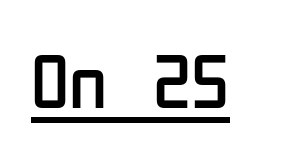
{"serif": "no", "italic": "no", "bold": "no", "weight": "regular", "width": "condensed", "stroke_contrast": "low", "x_height": "medium", "monospaced": "no", "underline": "yes", "letter_spacing": "normal", "letter_spacing_em": 0.0, "glyph_px": 78}
